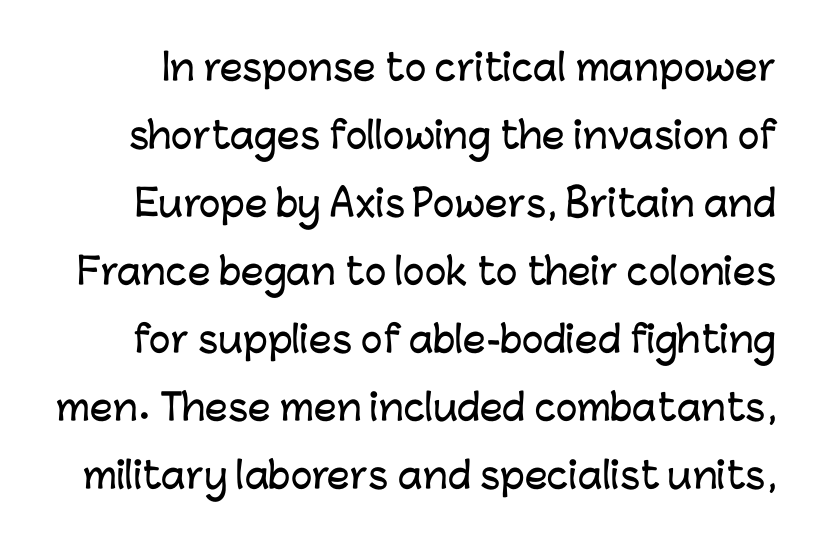
{"serif": "no", "italic": "no", "width": "normal", "stroke_contrast": "low", "x_height": "medium", "monospaced": "no", "underline": "no", "line_spacing_ratio": 1.89, "letter_spacing": "normal", "letter_spacing_em": 0.0, "glyph_px": 36}
